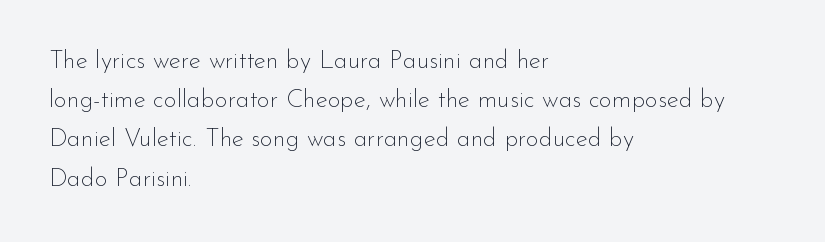
The image shows 25 px text type, upright; set left-aligned, normal line spacing (1.57x), normal letter spacing, not underlined.
